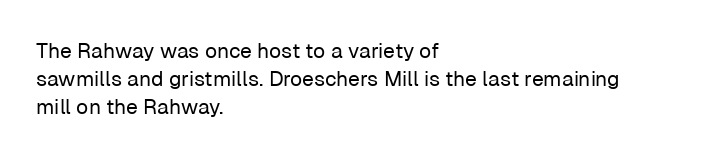
Q: Is the text bold? A: No.
Q: Is the text italic (slanted)? A: No, it is upright.
Q: Is the text underlined? A: No.
Q: How is the paragraph aligned? A: Left-aligned.
Q: Is the spacing between letters normal or unusually wide? A: Normal.
Q: Is the spacing between lines tight, normal or loose? A: Normal.
